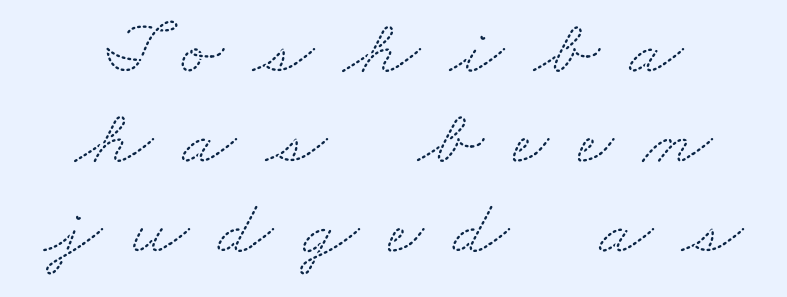
The image shows 79 px wide serif type; set centered, tight line spacing (1.14x), unusually wide letter spacing (+0.37 em), not underlined; medium stroke contrast and a small x-height.
